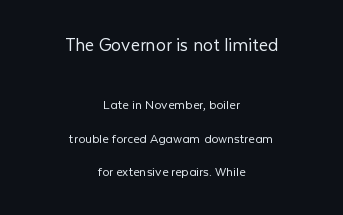
{"italic": "no", "bold": "no", "underline": "no", "align": "center", "line_spacing": "loose", "line_spacing_ratio": 2.37, "letter_spacing": "normal", "letter_spacing_em": 0.0, "larger_block": "first", "size_ratio": 1.43, "glyph_px": 20}
